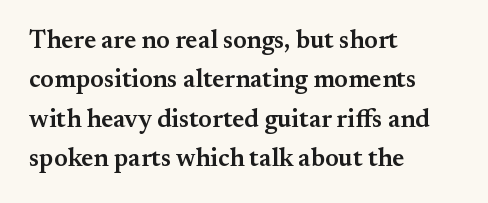
The image shows 25 px text type, upright; set left-aligned, normal line spacing (1.58x), normal letter spacing, not underlined.
